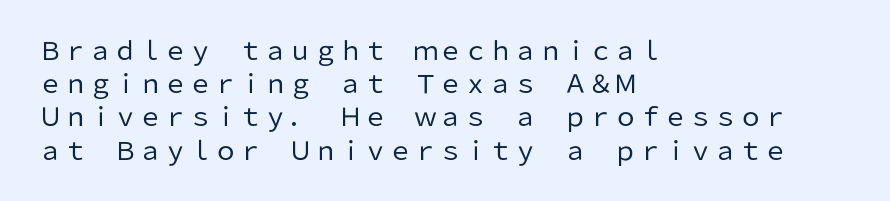
Q: Is the text bold? A: No.
Q: Is the text italic (slanted)? A: No, it is upright.
Q: Is the text underlined? A: No.
Q: How is the paragraph aligned? A: Left-aligned.
Q: Is the spacing between letters normal or unusually wide? A: Normal.
Q: Is the spacing between lines tight, normal or loose? A: Normal.
